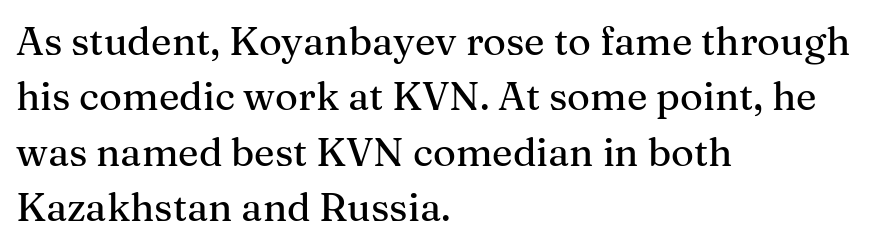
Q: Is the text italic (slanted)? A: No, it is upright.
Q: Is the typeface a serif or a sans-serif typeface? A: Serif.
Q: Is the text underlined? A: No.
Q: How is the paragraph aligned? A: Left-aligned.
Q: Is the spacing between letters normal or unusually wide? A: Normal.
Q: Is the spacing between lines tight, normal or loose? A: Normal.
Q: Width (condensed, normal, or wide)? A: Normal.
Q: Stroke contrast? A: Medium.
Q: x-height? A: Medium.
Q: Monospaced? A: No.
